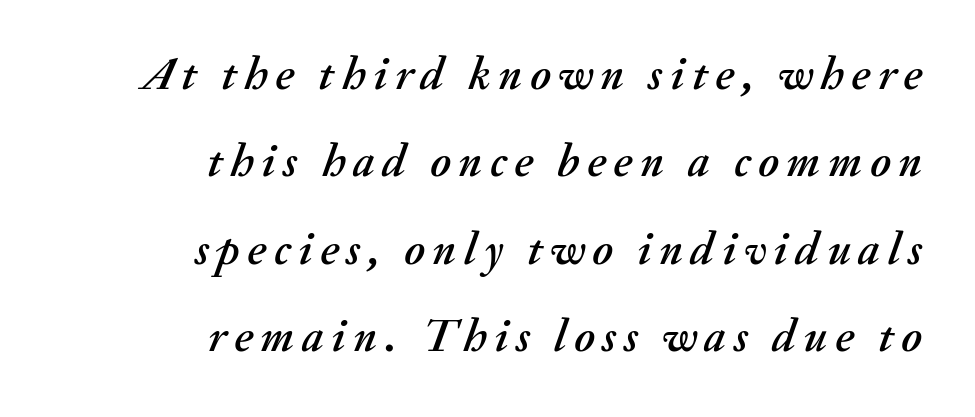
The image shows 47 px text type, italic (leaning right); set right-aligned, line spacing 1.86x, not underlined; medium stroke contrast and a small x-height.
